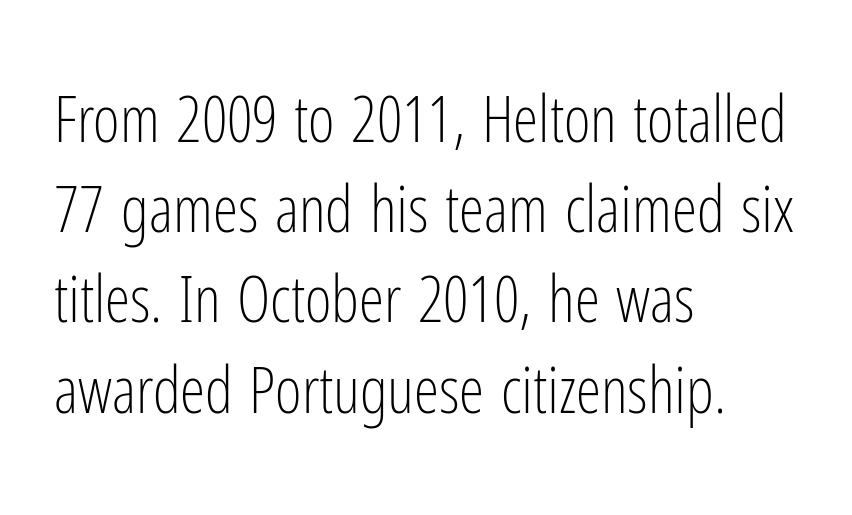
Q: Is the text bold? A: No.
Q: Is the text italic (slanted)? A: No, it is upright.
Q: Is the typeface a serif or a sans-serif typeface? A: Sans-serif.
Q: Is the text underlined? A: No.
Q: How is the paragraph aligned? A: Left-aligned.
Q: Is the spacing between letters normal or unusually wide? A: Normal.
Q: Is the spacing between lines tight, normal or loose? A: Normal.
Q: Width (condensed, normal, or wide)? A: Condensed.
Q: Stroke contrast? A: Low.
Q: x-height? A: Medium.
Q: Monospaced? A: No.
